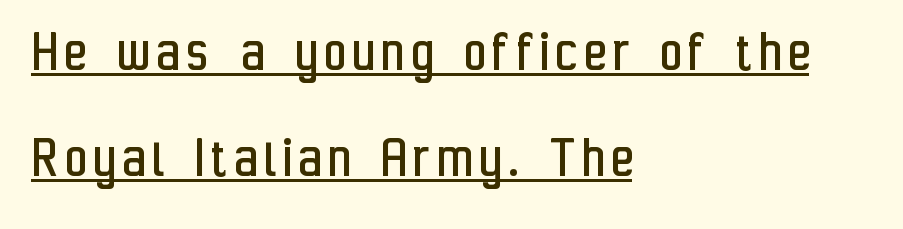
The typeface chosen for these lines omits serifs. When letters stand straight like this, we call the style roman or upright. Think of a printed novel: that variable character pitch is what you see here. The lines are quadded left.
